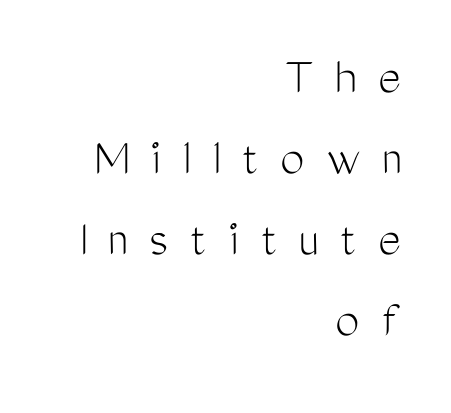
The rendering uses a moderate line-height, typical for paragraphs. Type without underlining. A student would call this right alignment; a typographer would say flush right, rag left. This sample uses expanded letter spacing, leaving extra air between glyphs.
